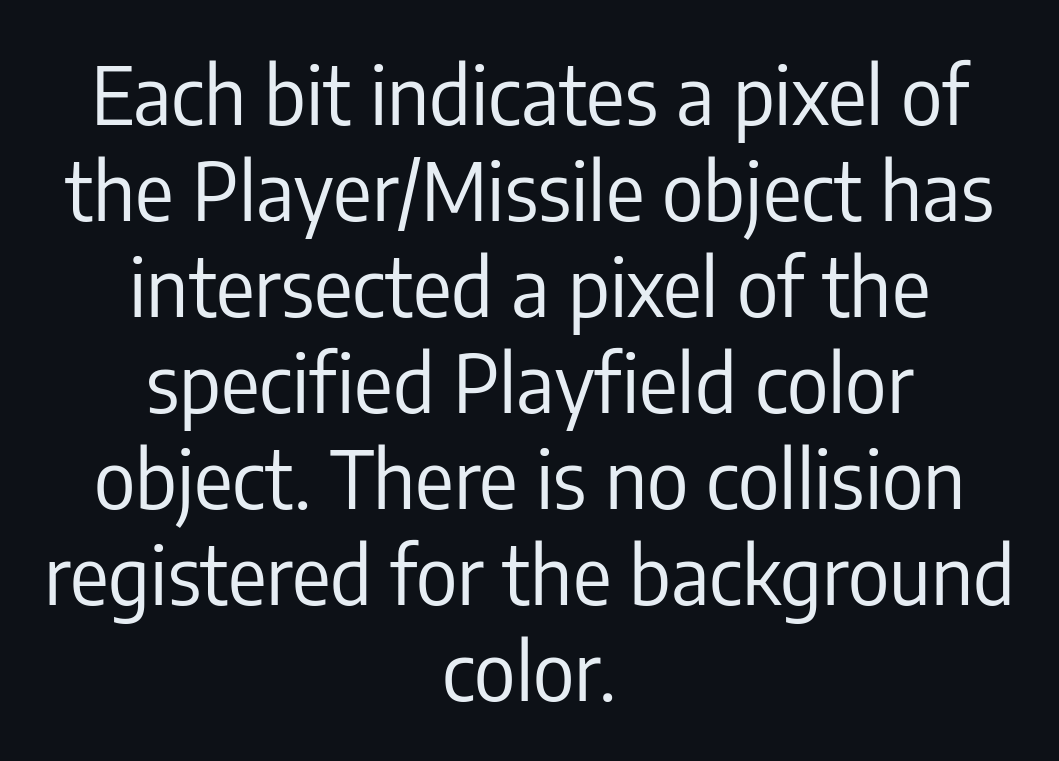
Q: Is the text bold? A: No.
Q: Is the text italic (slanted)? A: No, it is upright.
Q: Is the typeface a serif or a sans-serif typeface? A: Sans-serif.
Q: Is the text underlined? A: No.
Q: How is the paragraph aligned? A: Centered.
Q: Is the spacing between letters normal or unusually wide? A: Normal.
Q: Width (condensed, normal, or wide)? A: Condensed.
Q: Stroke contrast? A: Low.
Q: x-height? A: Medium.
Q: Monospaced? A: No.
